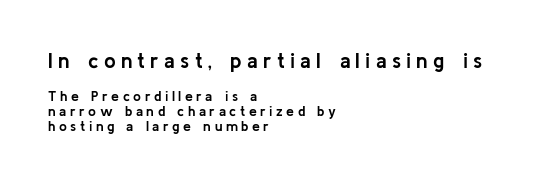
The composition opens big and finishes small. The face used here is rendered with a markedly widened letterfit. Weight: bold. Line starts are locked; line ends wander. Check the space under the baseline: it is left empty. Every character sits straight up, as roman type does.
